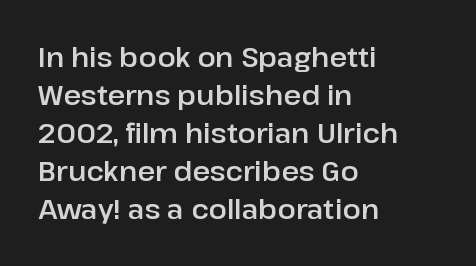
Q: Is the text italic (slanted)? A: No, it is upright.
Q: Is the text underlined? A: No.
Q: How is the paragraph aligned? A: Left-aligned.
Q: Is the spacing between letters normal or unusually wide? A: Normal.
Q: Is the spacing between lines tight, normal or loose? A: Normal.
